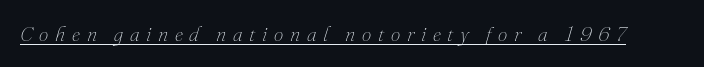
Q: Is the text bold? A: No.
Q: Is the text italic (slanted)? A: Yes, it leans right by about 16 degrees.
Q: Is the text underlined? A: Yes.
Q: Is the spacing between letters normal or unusually wide? A: Unusually wide.
